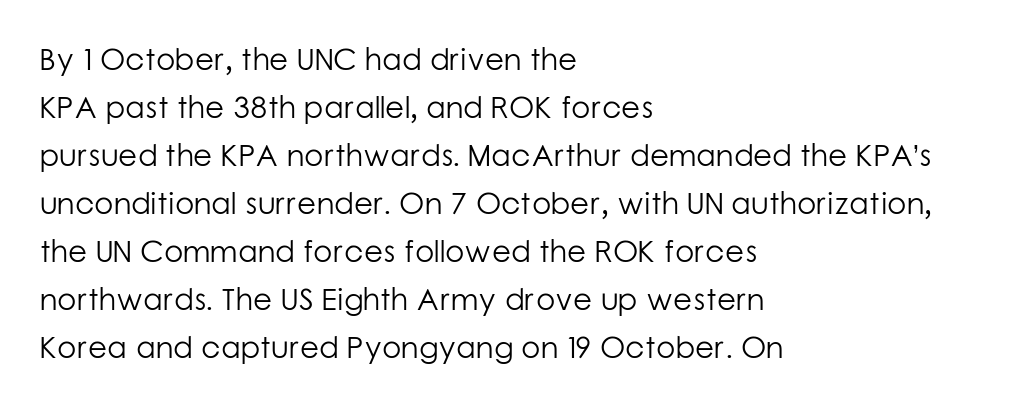
The image shows 31 px light sans-serif type, upright; set left-aligned, normal line spacing (1.55x), normal letter spacing, not underlined; low stroke contrast and a medium x-height.
